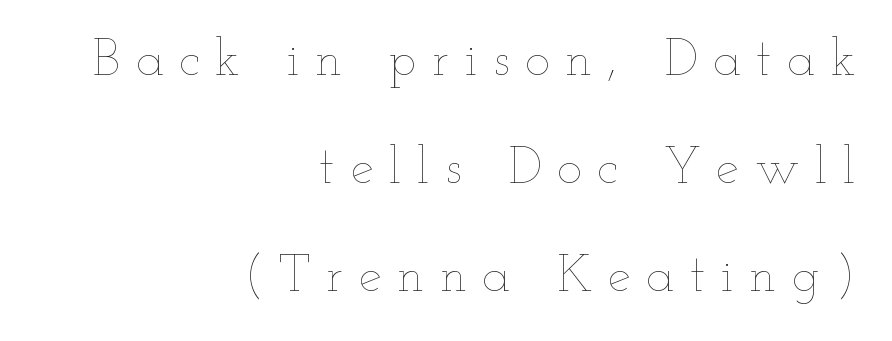
The image shows 52 px thin, wide type, upright; set right-aligned, loose line spacing (2.08x), unusually wide letter spacing (+0.3 em), not underlined; low stroke contrast and a small x-height.
